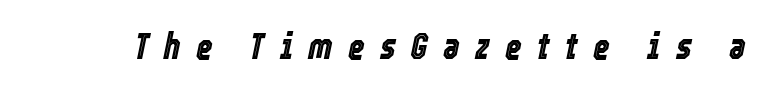
The space beneath each line is pristine and unruled. Every character sits at an angle, as italics do. The line texture is sparse and dotted thanks to wide tracking. The passage shown is typed in a proportional face where columns would drift.
